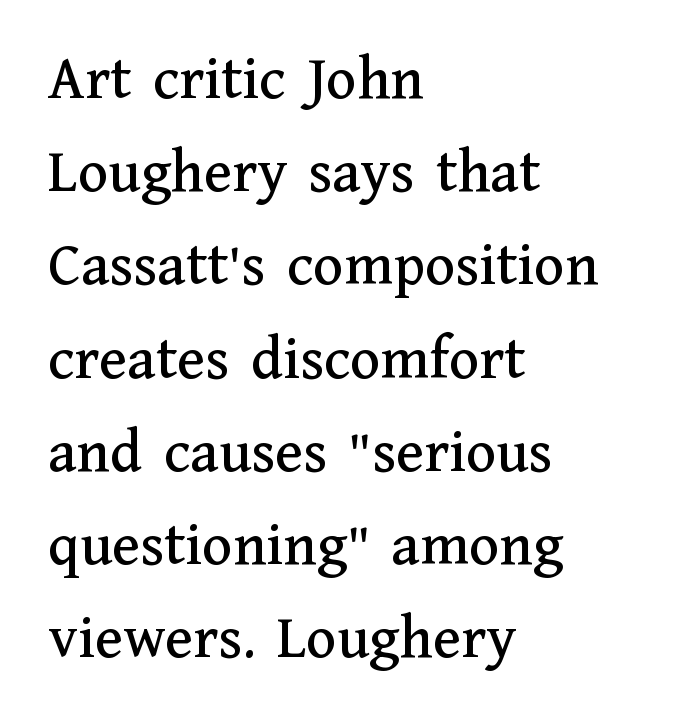
Q: Is the text italic (slanted)? A: No, it is upright.
Q: Is the typeface a serif or a sans-serif typeface? A: Serif.
Q: Is the text underlined? A: No.
Q: How is the paragraph aligned? A: Left-aligned.
Q: Is the spacing between letters normal or unusually wide? A: Normal.
Q: Is the spacing between lines tight, normal or loose? A: Normal.
Q: Width (condensed, normal, or wide)? A: Normal.
Q: Stroke contrast? A: Medium.
Q: x-height? A: Medium.
Q: Monospaced? A: No.
